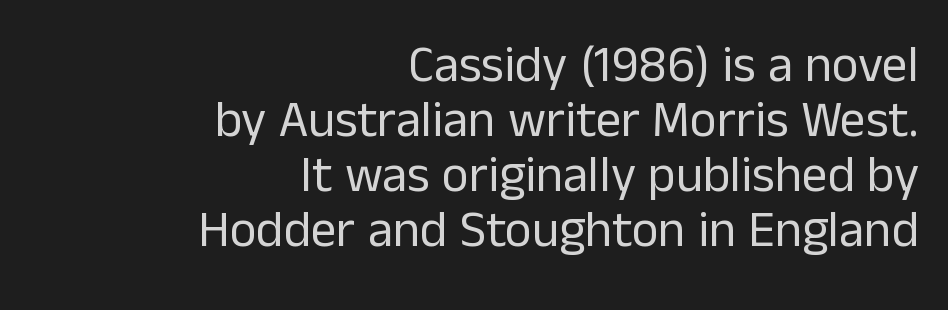
{"serif": "no", "italic": "no", "bold": "no", "weight": "regular", "width": "normal", "stroke_contrast": "low", "x_height": "medium", "monospaced": "no", "underline": "no", "align": "right", "line_spacing": "tight", "line_spacing_ratio": 1.08, "letter_spacing": "normal", "letter_spacing_em": 0.0, "glyph_px": 51}
